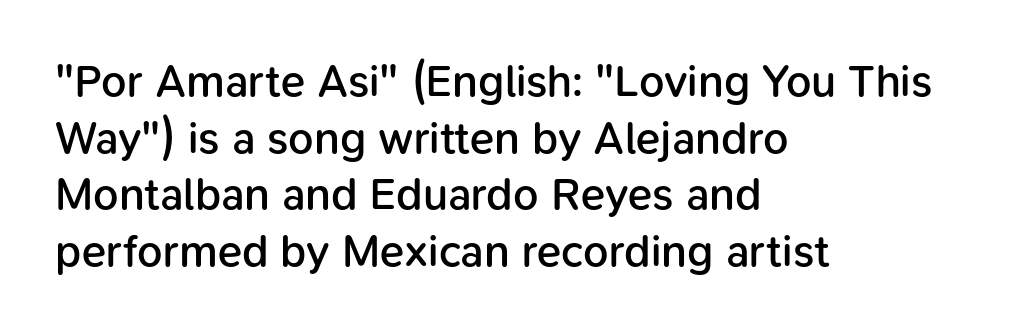
{"serif": "no", "italic": "no", "bold": "semi", "weight": "semibold", "width": "normal", "stroke_contrast": "low", "x_height": "medium", "monospaced": "no", "underline": "no", "align": "left", "line_spacing": "normal", "line_spacing_ratio": 1.26, "letter_spacing": "normal", "letter_spacing_em": 0.0, "glyph_px": 45}
